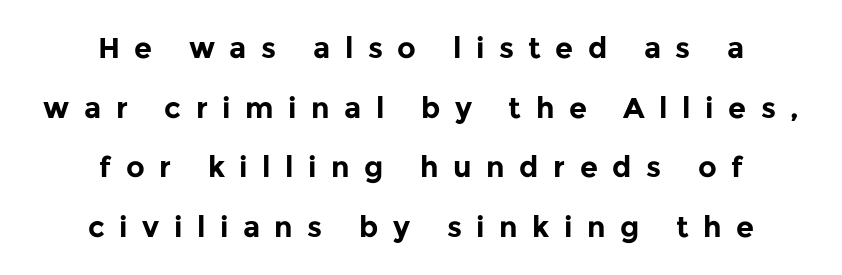
The image shows 29 px bold sans-serif type, upright; set centered, loose line spacing (2.06x), unusually wide letter spacing (+0.5 em), not underlined; low stroke contrast and a medium x-height.
